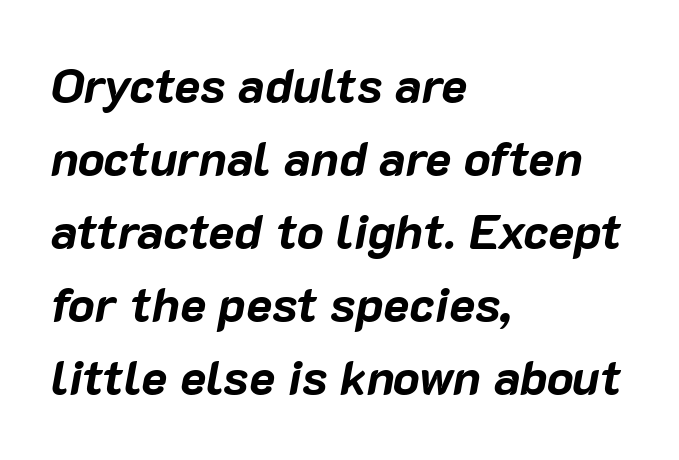
The image shows 49 px bold type, italic (leaning right); set left-aligned, normal line spacing (1.49x), normal letter spacing, not underlined; low stroke contrast and a medium x-height.
